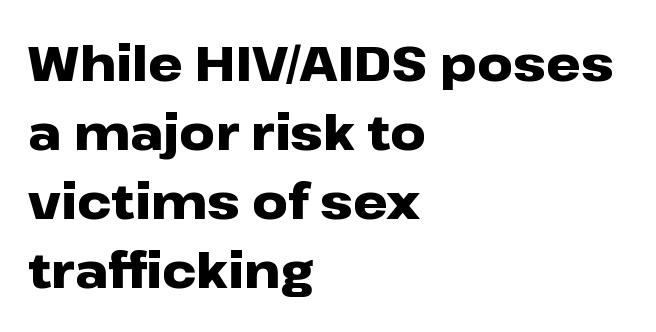
Letterform terminals end flat and unadorned throughout the passage. A typesetter would call this proportional, since set widths differ per character. Italic? Not at all — the glyphs are vertical. Typographic density is high because the face is bold. The zone under the glyphs is completely vacant. The leading is moderate, giving the passage an even texture.
